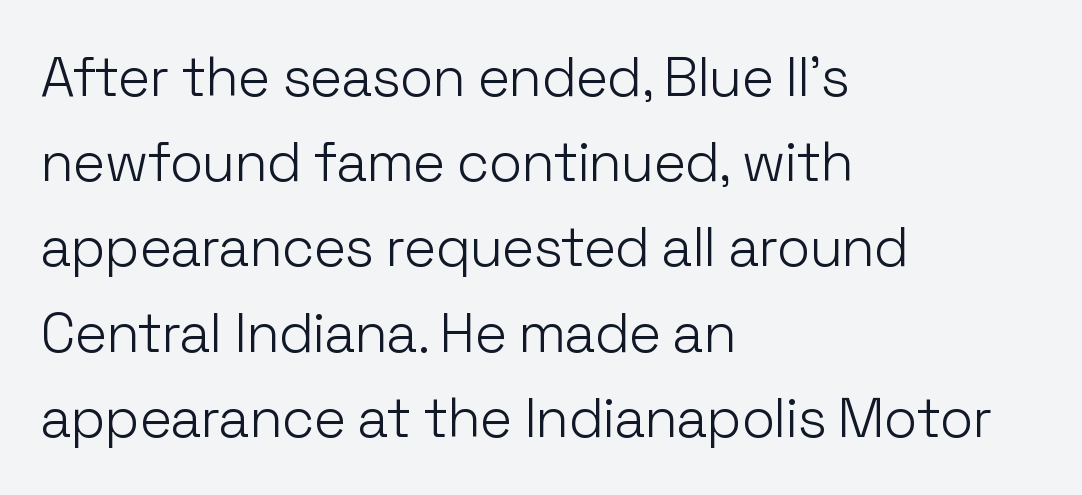
{"serif": "no", "italic": "no", "bold": "no", "weight": "light", "width": "normal", "stroke_contrast": "low", "x_height": "medium", "monospaced": "no", "underline": "no", "align": "left", "line_spacing": "normal", "line_spacing_ratio": 1.55, "letter_spacing": "normal", "letter_spacing_em": 0.0, "glyph_px": 55}
